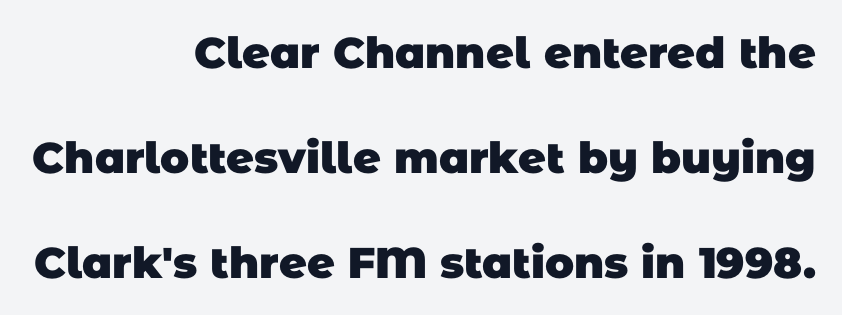
Nobody drew a line under any word here. Which margin do the lines hug? The right one — the left edge is uneven. I'd describe the lettering as bold — thick and assertive. Tracking here is standard; glyphs follow each other at the usual distance. Each letter keeps its own natural width here, so spacing adapts to shape.
